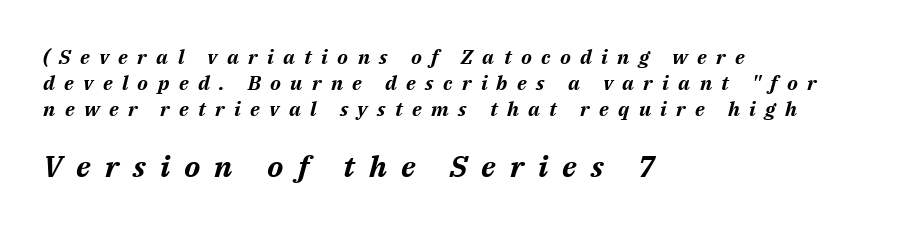
{"italic": "yes", "lean": "right", "slant_degrees": 14, "bold": "yes", "weight": "bold", "width": "normal", "stroke_contrast": "medium", "x_height": "medium", "monospaced": "no", "underline": "no", "align": "left", "line_spacing": "normal", "line_spacing_ratio": 1.31, "letter_spacing": "wide", "letter_spacing_em": 0.47, "larger_block": "second", "size_ratio": 1.5, "glyph_px": 30}
